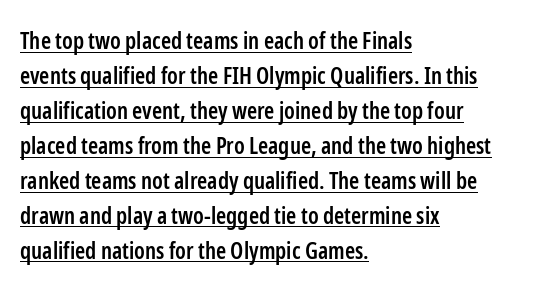
Check the space under the baseline: a stroke is drawn there. In terms of posture, this sample is upright. Visually the block forms a straight wall on the left and a jagged coastline on the right. The vertical gap from one line to the next is medium. The type is set solid horizontally, with unmodified tracking. Set as a demibold, roughly 600 on the weight scale.
